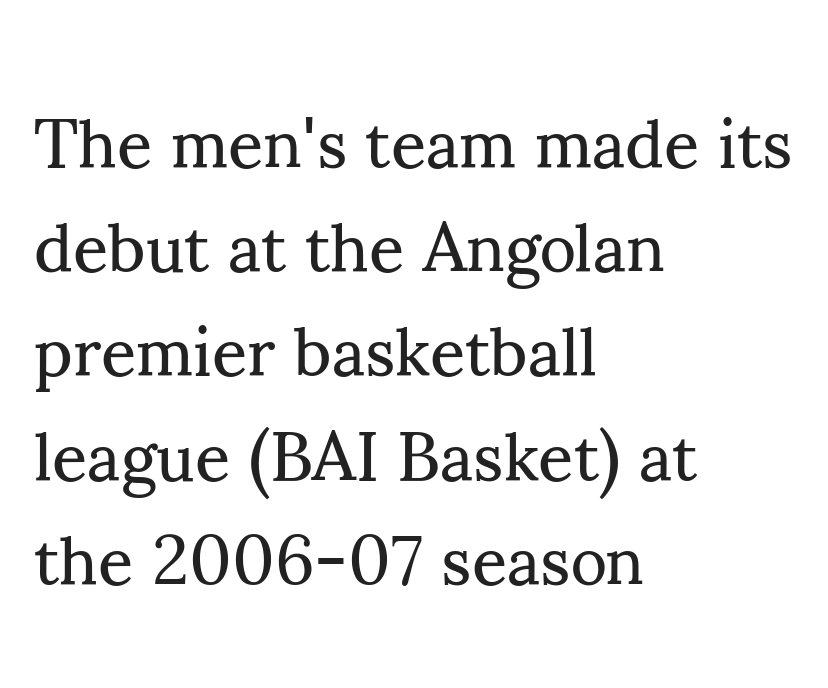
Q: Is the text bold? A: No.
Q: Is the text italic (slanted)? A: No, it is upright.
Q: Is the typeface a serif or a sans-serif typeface? A: Serif.
Q: Is the text underlined? A: No.
Q: How is the paragraph aligned? A: Left-aligned.
Q: Is the spacing between letters normal or unusually wide? A: Normal.
Q: Is the spacing between lines tight, normal or loose? A: Normal.
Q: Width (condensed, normal, or wide)? A: Normal.
Q: Stroke contrast? A: Medium.
Q: x-height? A: Small.
Q: Monospaced? A: No.
